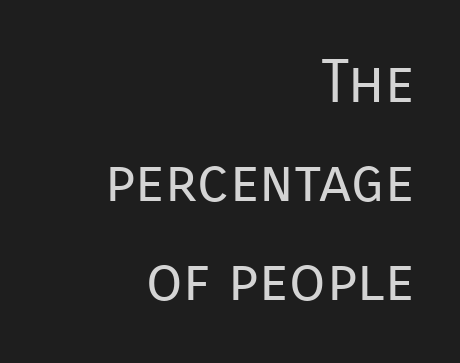
Q: Is the text bold? A: No.
Q: Is the text italic (slanted)? A: No, it is upright.
Q: Is the typeface a serif or a sans-serif typeface? A: Sans-serif.
Q: Is the text underlined? A: No.
Q: How is the paragraph aligned? A: Right-aligned.
Q: Is the spacing between letters normal or unusually wide? A: Normal.
Q: Is the spacing between lines tight, normal or loose? A: Normal.
Q: Width (condensed, normal, or wide)? A: Normal.
Q: Stroke contrast? A: Low.
Q: x-height? A: Medium.
Q: Monospaced? A: No.
